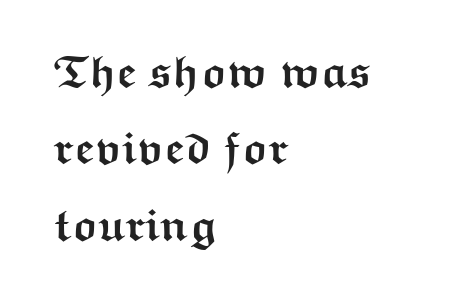
The image shows 45 px semibold, wide sans-serif type, upright; set left-aligned, normal line spacing (1.7x), normal letter spacing, not underlined; medium stroke contrast and a medium x-height.
